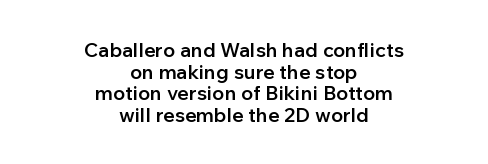
The image shows 20 px text type, upright; set centered, tight line spacing (1.08x), normal letter spacing, not underlined.
